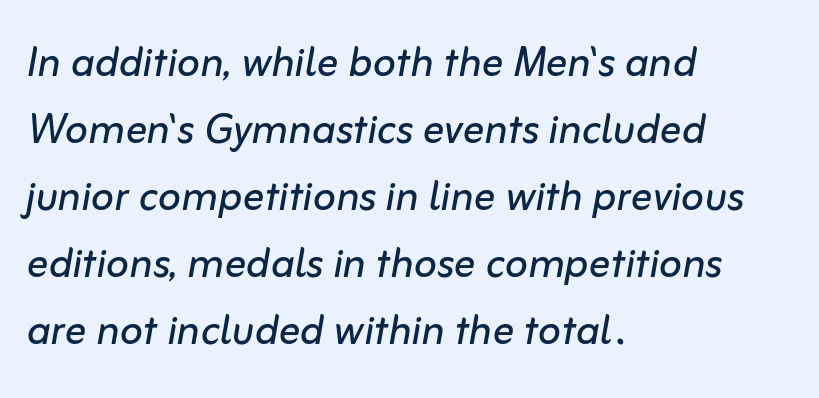
Q: Is the text bold? A: No.
Q: Is the text italic (slanted)? A: Yes, it leans right by about 10 degrees.
Q: Is the text underlined? A: No.
Q: How is the paragraph aligned? A: Left-aligned.
Q: Is the spacing between letters normal or unusually wide? A: Normal.
Q: Width (condensed, normal, or wide)? A: Normal.
Q: Stroke contrast? A: Low.
Q: x-height? A: Medium.
Q: Monospaced? A: No.
